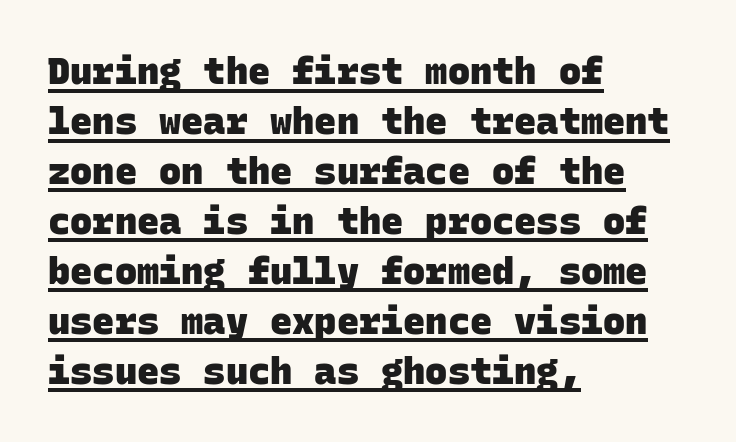
Is the block centered? No — it sits flush against the left margin. Serif or sans? Sans — the stroke terminals are bare. Caption: lettering with a line underneath. Leading matches the norm, producing a regular column. Words appear dense and cohesive because spacing is normal.
